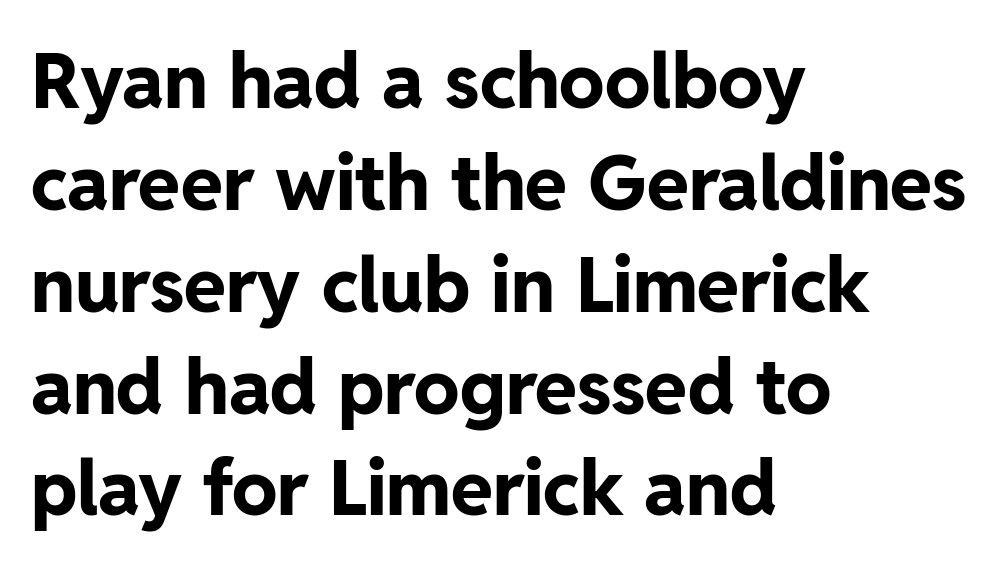
{"serif": "no", "italic": "no", "bold": "yes", "weight": "bold", "width": "normal", "stroke_contrast": "low", "x_height": "medium", "monospaced": "no", "underline": "no", "align": "left", "line_spacing": "normal", "line_spacing_ratio": 1.34, "letter_spacing": "normal", "letter_spacing_em": 0.0, "glyph_px": 76}
